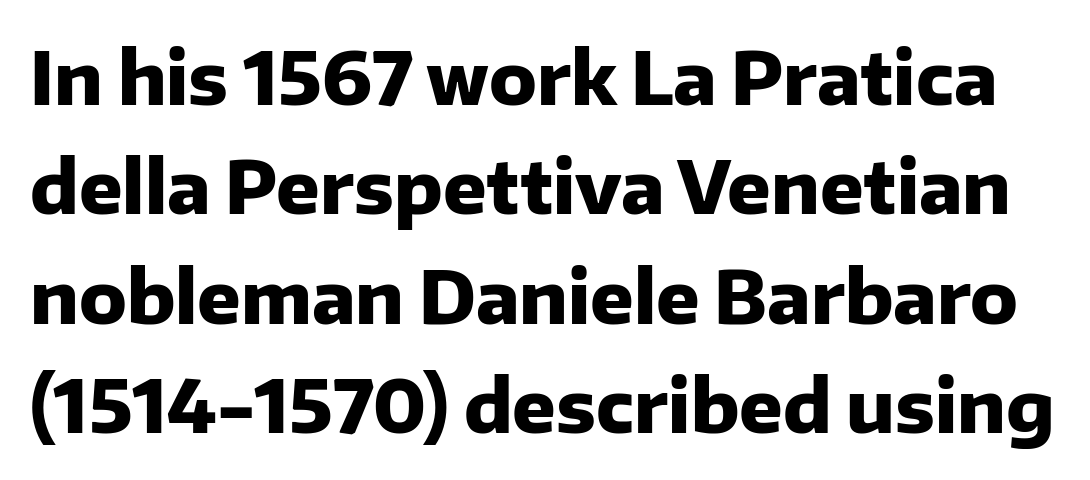
{"serif": "no", "italic": "no", "bold": "yes", "weight": "heavy", "width": "normal", "stroke_contrast": "low", "x_height": "medium", "monospaced": "no", "underline": "no", "line_spacing": "normal", "line_spacing_ratio": 1.52, "letter_spacing": "normal", "letter_spacing_em": 0.0, "glyph_px": 72}
